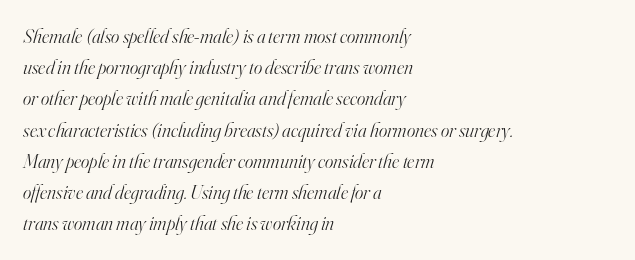
Characters follow at the spacing the type designer built in. Rows of type keep a routine distance in the vertical direction. This sample uses an oblique cut, with every glyph tilted off the vertical. The letters look calm and open, with moderate or lighter stems. Line starts are locked; line ends wander.
